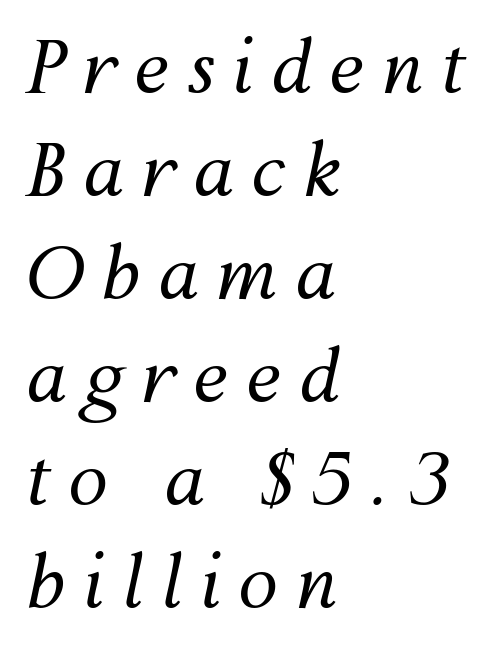
{"italic": "yes", "lean": "right", "slant_degrees": 12, "bold": "no", "weight": "regular", "width": "normal", "stroke_contrast": "medium", "x_height": "medium", "monospaced": "no", "underline": "no", "align": "left", "line_spacing": "normal", "line_spacing_ratio": 1.43, "letter_spacing": "wide", "letter_spacing_em": 0.24, "glyph_px": 72}
